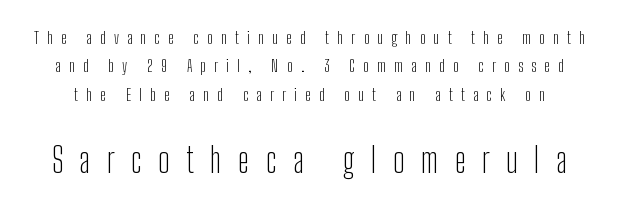
Q: Is the text bold? A: No.
Q: Is the text italic (slanted)? A: No, it is upright.
Q: Is the typeface a serif or a sans-serif typeface? A: Sans-serif.
Q: Is the text underlined? A: No.
Q: Is the spacing between letters normal or unusually wide? A: Unusually wide.
Q: Is the spacing between lines tight, normal or loose? A: Normal.
Q: Which block of text is set in a larger size, the first (top) or the second (bottom)? A: The second (bottom) one.
Q: Width (condensed, normal, or wide)? A: Condensed.
Q: Stroke contrast? A: Low.
Q: x-height? A: Medium.
Q: Monospaced? A: No.
